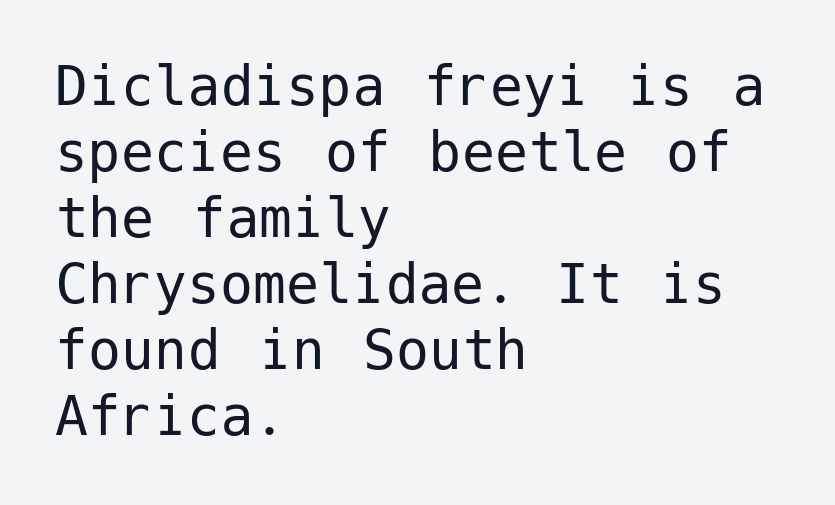
The glyphs are unaccompanied by any horizontal stroke below them. Posture: straight, roman, zero tilt. You could barely slide anything between these rows. Visually the block forms a straight wall on the left and a jagged coastline on the right. I'd call this a sans setting — the letters go barefoot. Caption: standard tracking, unaltered.
